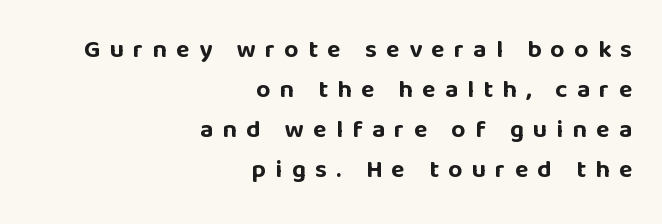
{"italic": "no", "bold": "yes", "underline": "no", "align": "right", "line_spacing": "normal", "line_spacing_ratio": 1.6, "letter_spacing": "wide", "letter_spacing_em": 0.37, "glyph_px": 25}
